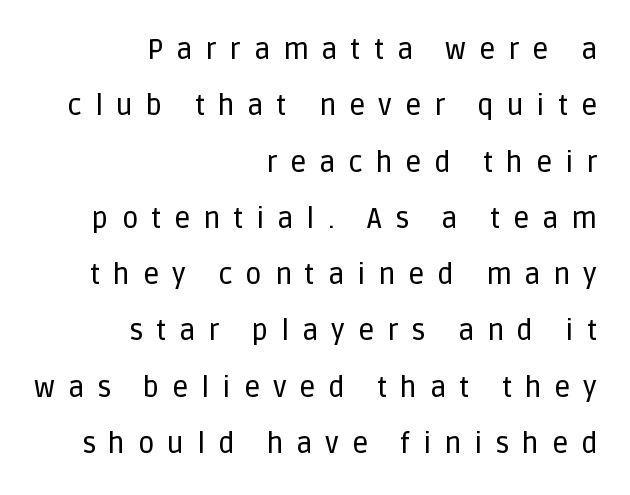
Do the characters align in a grid? No, the font is proportional. No feet cap the strokes, marking this as sans-serif type. The tracking reads as deliberately expanded to a designer's eye. It's the straight-up-and-down kind of type. These lines stand farther apart than default settings would place them. Glance below the letters and you will spot only blank space.
